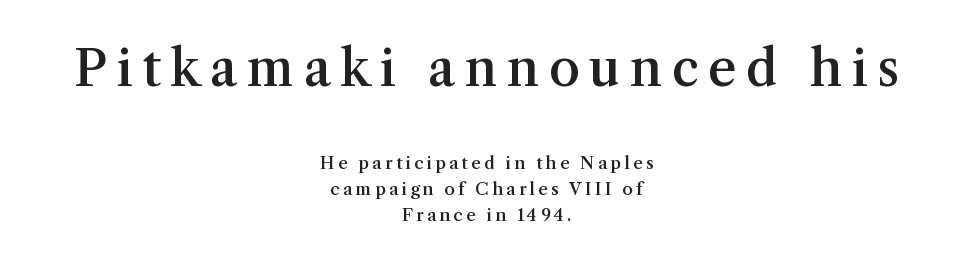
Q: Is the text bold? A: Semi-bold.
Q: Is the text italic (slanted)? A: No, it is upright.
Q: Is the typeface a serif or a sans-serif typeface? A: Serif.
Q: Is the text underlined? A: No.
Q: How is the paragraph aligned? A: Centered.
Q: Is the spacing between lines tight, normal or loose? A: Normal.
Q: Which block of text is set in a larger size, the first (top) or the second (bottom)? A: The first (top) one.
Q: Width (condensed, normal, or wide)? A: Normal.
Q: Stroke contrast? A: Medium.
Q: x-height? A: Medium.
Q: Monospaced? A: No.
